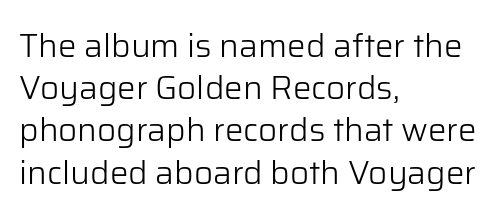
{"serif": "no", "italic": "no", "bold": "no", "weight": "light", "width": "normal", "stroke_contrast": "low", "x_height": "medium", "monospaced": "no", "underline": "no", "align": "left", "line_spacing": "normal", "line_spacing_ratio": 1.28, "letter_spacing": "normal", "letter_spacing_em": 0.0, "glyph_px": 33}
